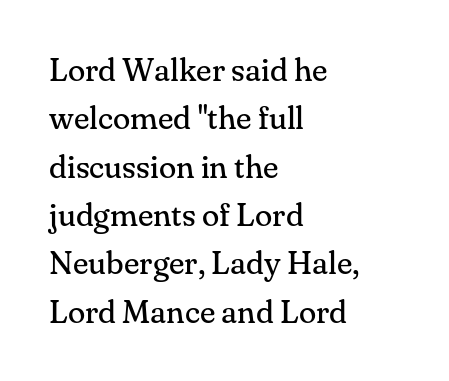
The image shows 32 px regular-weight serif type, upright; set left-aligned, normal line spacing (1.51x), normal letter spacing, not underlined; medium stroke contrast and a small x-height.
